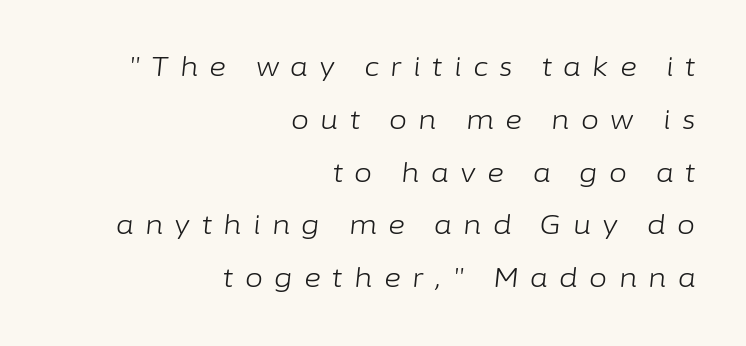
{"italic": "yes", "lean": "right", "slant_degrees": 6, "bold": "no", "underline": "no", "align": "right", "line_spacing": "loose", "line_spacing_ratio": 2.03, "letter_spacing": "wide", "letter_spacing_em": 0.44, "glyph_px": 26}
